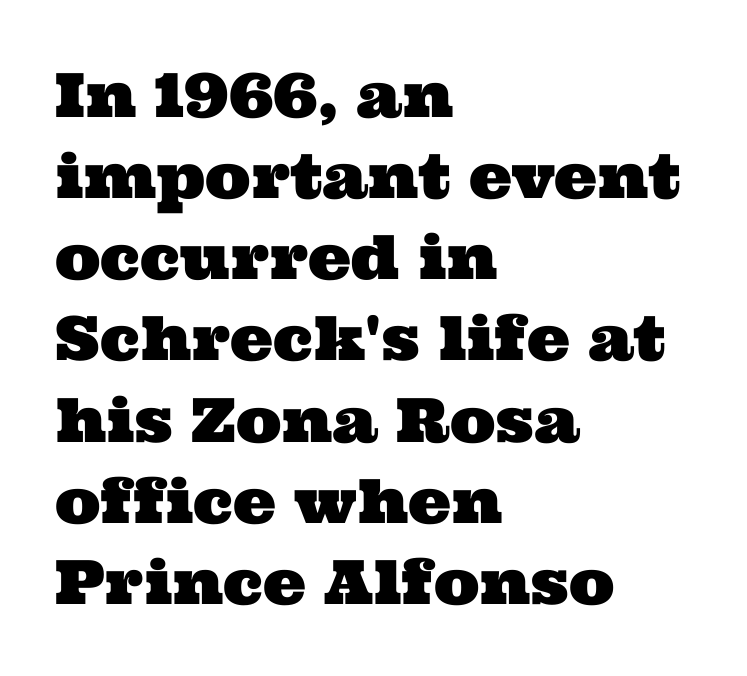
The image shows 61 px wide serif type; set left-aligned, normal line spacing (1.33x), normal letter spacing, not underlined; medium stroke contrast and a medium x-height.
